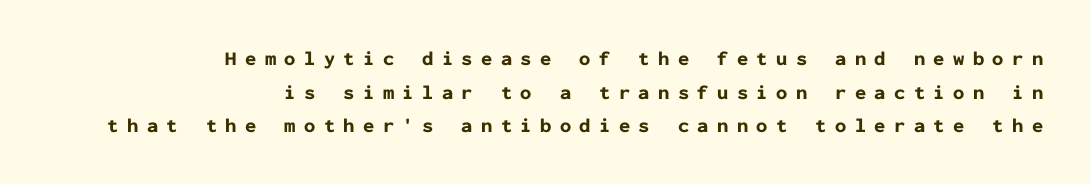
When letters stand straight like this, we call the style roman or upright. Words float on clear page, feet unadorned. The setting favours the right margin, as signatures and pull-quotes sometimes do. Horizontal bands of white between lines are of average thickness.
